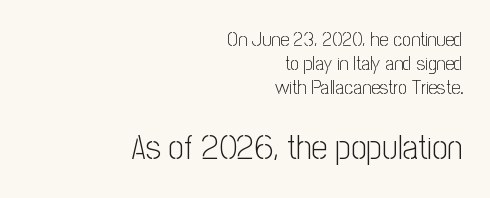
The image shows 35 px light, condensed sans-serif type, upright; set right-aligned, line spacing 1.19x, normal letter spacing, not underlined; the second (bottom) block is 1.75x larger; low stroke contrast and a medium x-height.
